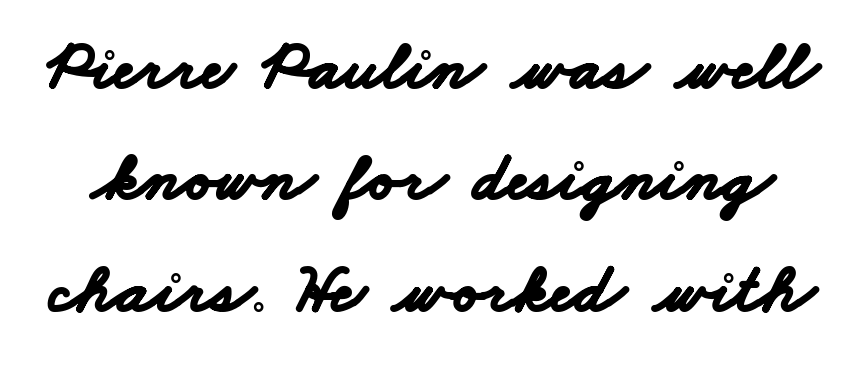
The image shows 70 px bold, wide sans-serif type; set normal line spacing (1.59x), normal letter spacing, not underlined; low stroke contrast and a small x-height.
